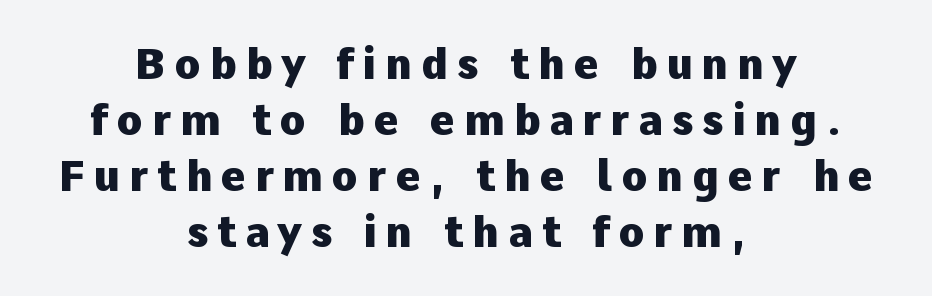
Q: Is the text bold? A: Yes.
Q: Is the text italic (slanted)? A: No, it is upright.
Q: Is the typeface a serif or a sans-serif typeface? A: Sans-serif.
Q: Is the text underlined? A: No.
Q: How is the paragraph aligned? A: Centered.
Q: Is the spacing between letters normal or unusually wide? A: Unusually wide.
Q: Is the spacing between lines tight, normal or loose? A: Normal.
Q: Width (condensed, normal, or wide)? A: Normal.
Q: Stroke contrast? A: Low.
Q: x-height? A: Medium.
Q: Monospaced? A: No.
